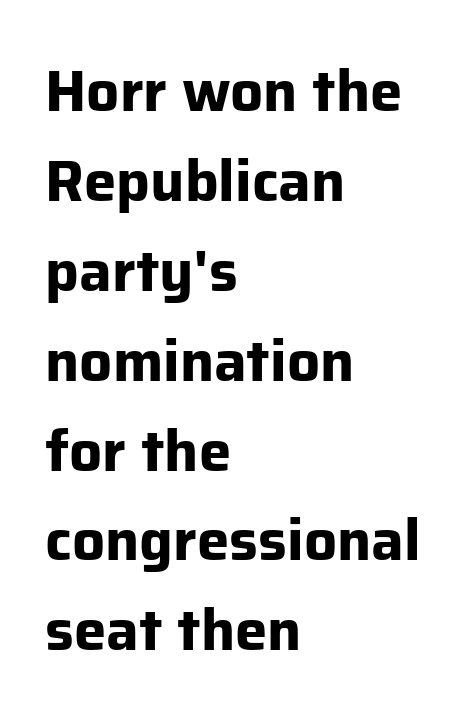
Rows of type keep a routine distance in the vertical direction. The type family on display is of the sans-serif kind. Do the characters align in a grid? No, the font is proportional. This is roman type, the default non-slanted kind. Caption: standard tracking, unaltered.
